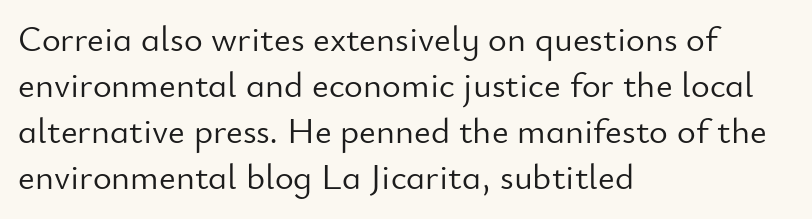
{"serif": "no", "italic": "no", "bold": "no", "weight": "light", "width": "normal", "stroke_contrast": "low", "x_height": "small", "monospaced": "no", "underline": "no", "align": "left", "line_spacing": "normal", "line_spacing_ratio": 1.28, "letter_spacing": "normal", "letter_spacing_em": 0.0, "glyph_px": 36}
